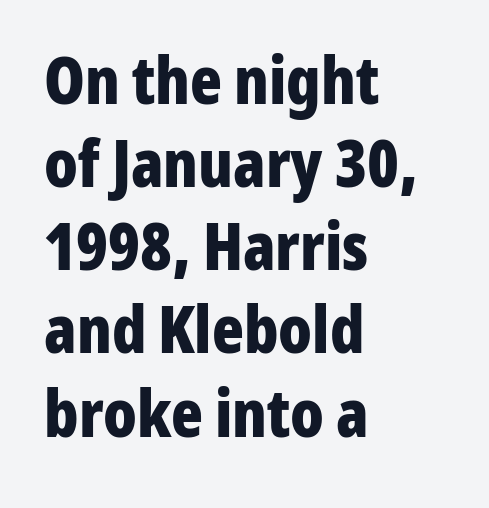
The image shows 66 px bold, condensed sans-serif type, upright; set left-aligned, normal line spacing (1.26x), normal letter spacing, not underlined; low stroke contrast and a medium x-height.
